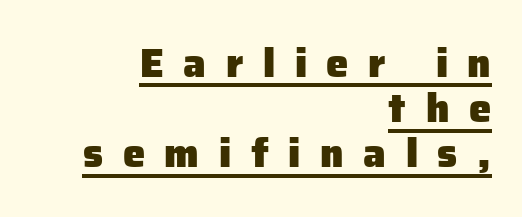
The image shows 40 px heavy sans-serif type, upright; set right-aligned, tight line spacing (1.13x), unusually wide letter spacing (+0.49 em), underlined; low stroke contrast and a medium x-height.
